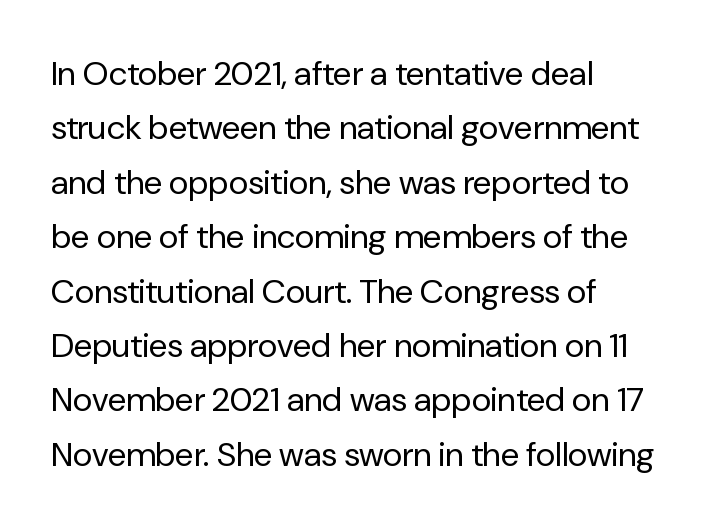
{"serif": "no", "italic": "no", "bold": "no", "weight": "regular", "width": "normal", "stroke_contrast": "low", "x_height": "medium", "monospaced": "no", "underline": "no", "align": "left", "line_spacing": "normal", "line_spacing_ratio": 1.6, "letter_spacing": "normal", "letter_spacing_em": 0.0, "glyph_px": 34}
